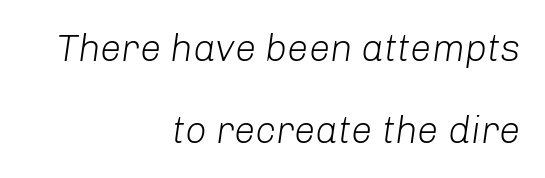
The weight would be labelled regular, book, light, or lighter still. No word sits above an underline. The lines in this sample share a right terminus and differ only in where they begin. The letterforms sit shoulder to shoulder at normal distance.
